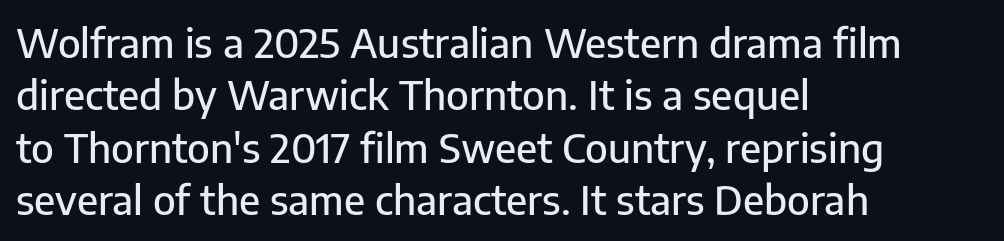
Q: Is the text italic (slanted)? A: No, it is upright.
Q: Is the typeface a serif or a sans-serif typeface? A: Sans-serif.
Q: Is the text underlined? A: No.
Q: How is the paragraph aligned? A: Left-aligned.
Q: Is the spacing between letters normal or unusually wide? A: Normal.
Q: Is the spacing between lines tight, normal or loose? A: Normal.
Q: Width (condensed, normal, or wide)? A: Normal.
Q: Stroke contrast? A: Low.
Q: x-height? A: Medium.
Q: Monospaced? A: No.
